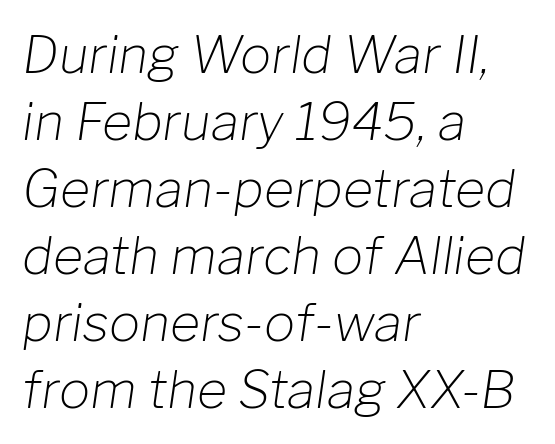
The image shows 52 px light type, italic (leaning right); set left-aligned, normal line spacing (1.29x), normal letter spacing, not underlined; low stroke contrast and a medium x-height.
